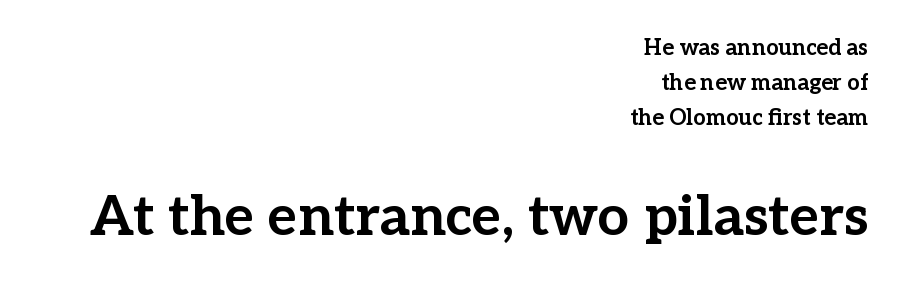
The image shows 56 px bold serif type, upright; set right-aligned, normal line spacing (1.58x), normal letter spacing, not underlined; the second (bottom) block is 2.55x larger; low stroke contrast and a medium x-height.
